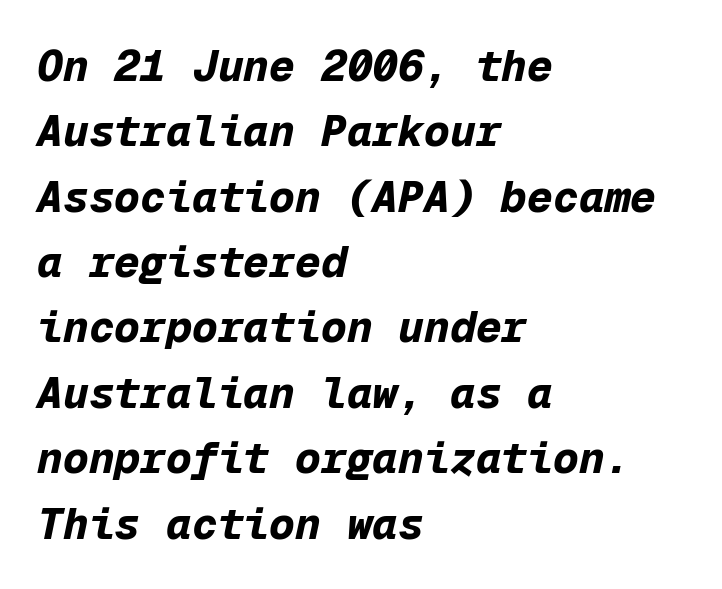
The image shows 43 px bold type, italic (leaning right), monospaced; set left-aligned, normal line spacing (1.52x), normal letter spacing, not underlined; low stroke contrast and a medium x-height.
